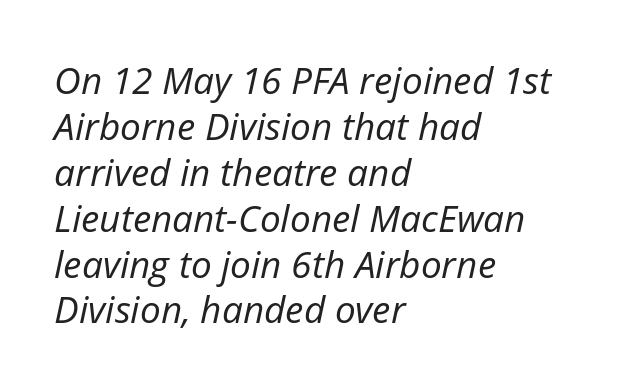
The face used here is proportionally spaced, like ordinary book or web type. The area under the type is left untouched. Weight class: somewhere from thin through regular. The gaps between neighbouring characters are ordinary and unremarkable. The typography opts for an oblique posture over an upright one. Notice how the passage keeps a crisp vertical edge on the left only.
